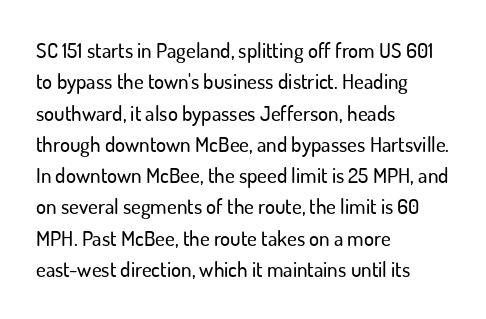
Q: Is the text italic (slanted)? A: No, it is upright.
Q: Is the text underlined? A: No.
Q: How is the paragraph aligned? A: Left-aligned.
Q: Is the spacing between letters normal or unusually wide? A: Normal.
Q: Is the spacing between lines tight, normal or loose? A: Normal.
